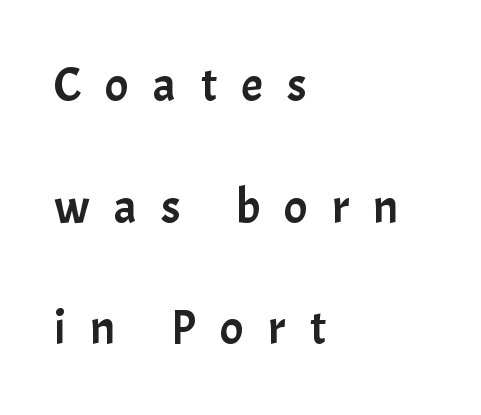
Q: Is the text italic (slanted)? A: No, it is upright.
Q: Is the typeface a serif or a sans-serif typeface? A: Sans-serif.
Q: Is the text underlined? A: No.
Q: How is the paragraph aligned? A: Left-aligned.
Q: Is the spacing between letters normal or unusually wide? A: Unusually wide.
Q: Is the spacing between lines tight, normal or loose? A: Loose.
Q: Width (condensed, normal, or wide)? A: Normal.
Q: Stroke contrast? A: Low.
Q: x-height? A: Medium.
Q: Monospaced? A: No.
